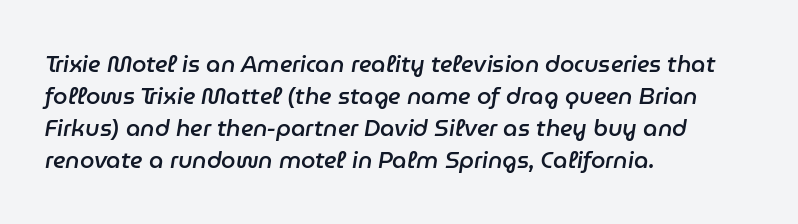
Rendered with sloped, italic letterforms. Typographic density is moderately raised because the face is semibold. This block has exactly the height ordinary leading produces. Letters rest on an invisible, unmarked baseline.
